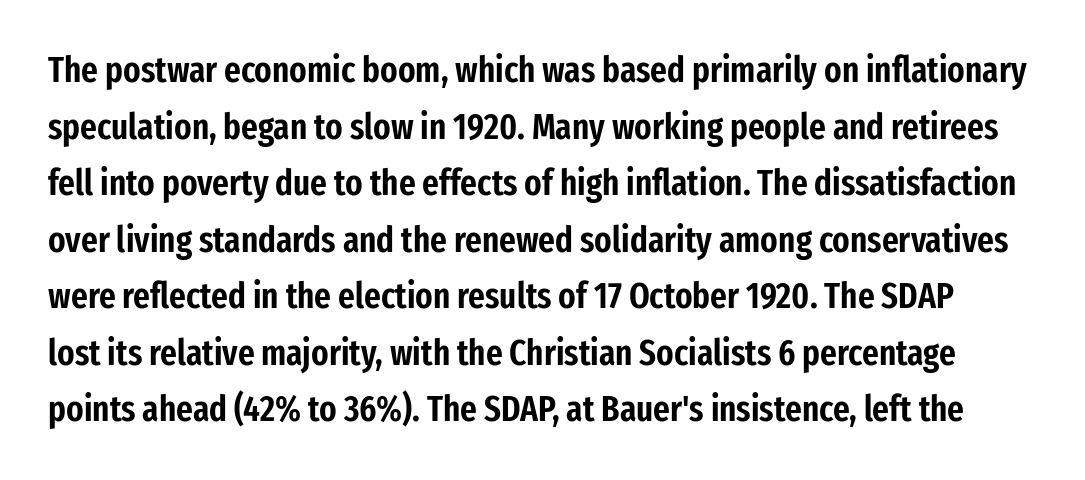
Check under the words: just untouched page. You can tell it's not italic because the verticals are truly vertical. Each word holds together tightly as a unit, with standard inter-letter gaps. The rendering shows plain stroke endings on the letterforms — a sans-serif design. Successive baselines arrive at the customary interval. Is this a fixed-width face? No — the glyphs have proportional, varying widths.
